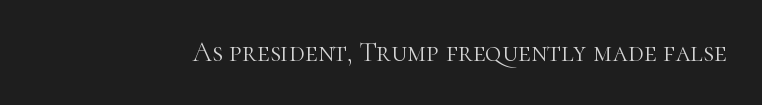
{"serif": "yes", "italic": "no", "bold": "no", "weight": "light", "width": "normal", "stroke_contrast": "high", "x_height": "medium", "monospaced": "no", "underline": "no", "letter_spacing": "normal", "letter_spacing_em": 0.0, "glyph_px": 28}
